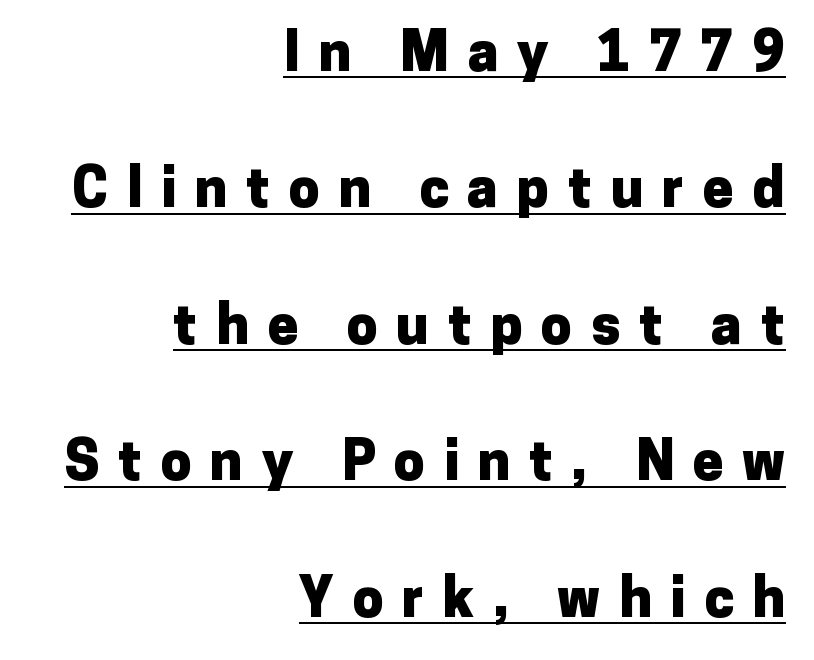
This rendering widens character spacing well past its baseline value. Decoration check: the copy is underlined. This is sans-serif lettering, the kind often seen on screens and signage. Does the leading feel generous? Absolutely, it's lavish.
